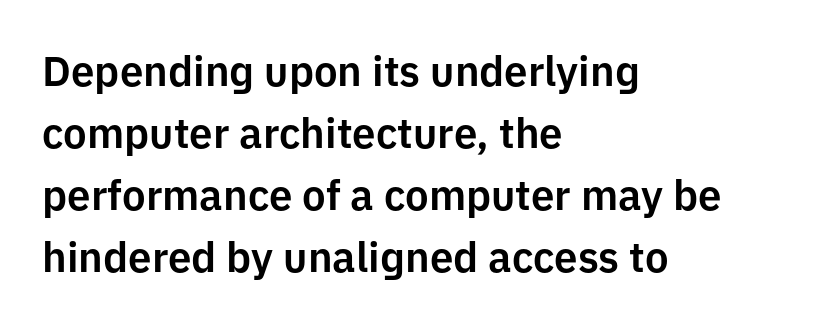
Q: Is the text italic (slanted)? A: No, it is upright.
Q: Is the typeface a serif or a sans-serif typeface? A: Sans-serif.
Q: Is the text underlined? A: No.
Q: How is the paragraph aligned? A: Left-aligned.
Q: Is the spacing between letters normal or unusually wide? A: Normal.
Q: Is the spacing between lines tight, normal or loose? A: Normal.
Q: Width (condensed, normal, or wide)? A: Normal.
Q: Stroke contrast? A: Low.
Q: x-height? A: Medium.
Q: Monospaced? A: No.
